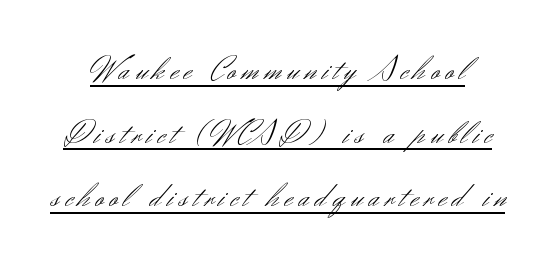
Each line of the rendering has a horizontal stroke beneath the glyphs. Proportional: the letters do not fall into vertical columns. No chunkiness to these letters — they're not bold. No feet cap the strokes, marking this as sans-serif type.
